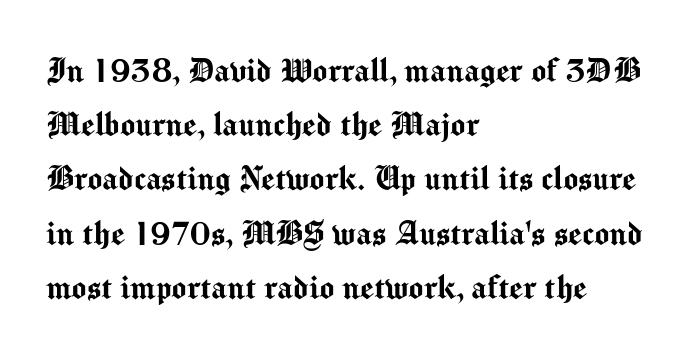
The image shows 39 px sans-serif type, upright; set left-aligned, normal line spacing (1.39x), normal letter spacing, not underlined; medium stroke contrast and a medium x-height.
